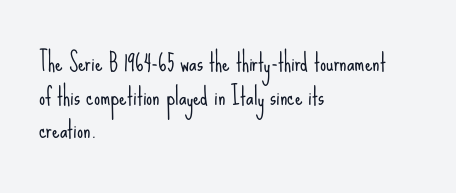
{"italic": "no", "bold": "no", "underline": "no", "align": "left", "line_spacing": "normal", "line_spacing_ratio": 1.4, "letter_spacing": "normal", "letter_spacing_em": 0.0, "glyph_px": 24}
